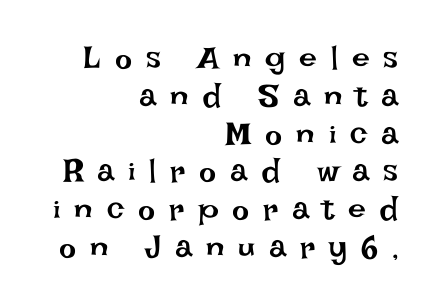
Horizontally, the lines are justified to the trailing edge only. The rendering uses natural spacing where letterforms have individual widths. Letters rest on an invisible, unmarked baseline. Unlike italic type, these characters show no tilt at all. Compared with typical body copy, the letter spacing here is much looser.
